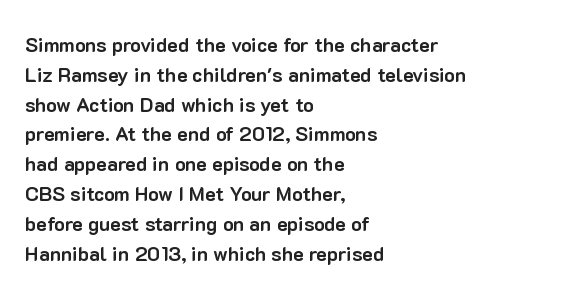
{"italic": "no", "bold": "yes", "underline": "no", "align": "left", "line_spacing": "normal", "line_spacing_ratio": 1.49, "letter_spacing": "normal", "letter_spacing_em": 0.0, "glyph_px": 20}
